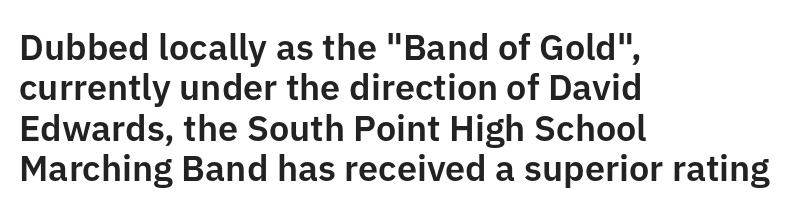
Unlike a traditional serif, this face leaves its strokes unadorned. Italic? Not at all — the glyphs are vertical. This sample has the flowing, uneven cadence of proportional lettering. The line-height multiplier appears low, near solid setting.
